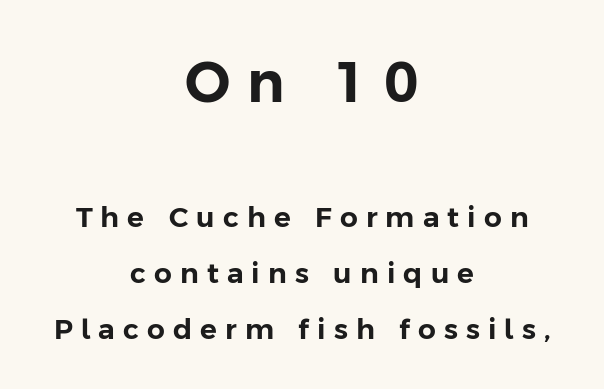
The image shows 56 px sans-serif type, upright; set centered, loose line spacing (2.0x), unusually wide letter spacing (+0.29 em), not underlined; the first (top) block is 2.0x larger; low stroke contrast and a medium x-height.
